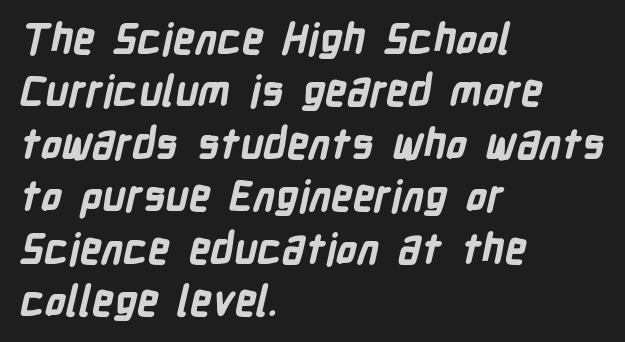
{"serif": "no", "bold": "yes", "weight": "bold", "width": "condensed", "stroke_contrast": "low", "x_height": "medium", "monospaced": "no", "underline": "no", "align": "left", "line_spacing": "normal", "line_spacing_ratio": 1.25, "letter_spacing": "normal", "letter_spacing_em": 0.0, "glyph_px": 42}
